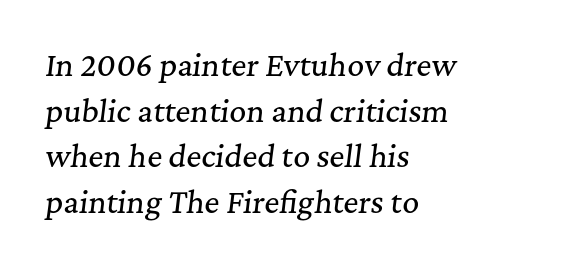
Q: Is the text italic (slanted)? A: Yes, it leans right by about 7 degrees.
Q: Is the typeface a serif or a sans-serif typeface? A: Serif.
Q: Is the text underlined? A: No.
Q: How is the paragraph aligned? A: Left-aligned.
Q: Is the spacing between letters normal or unusually wide? A: Normal.
Q: Is the spacing between lines tight, normal or loose? A: Normal.
Q: Width (condensed, normal, or wide)? A: Normal.
Q: Stroke contrast? A: Medium.
Q: x-height? A: Medium.
Q: Monospaced? A: No.
